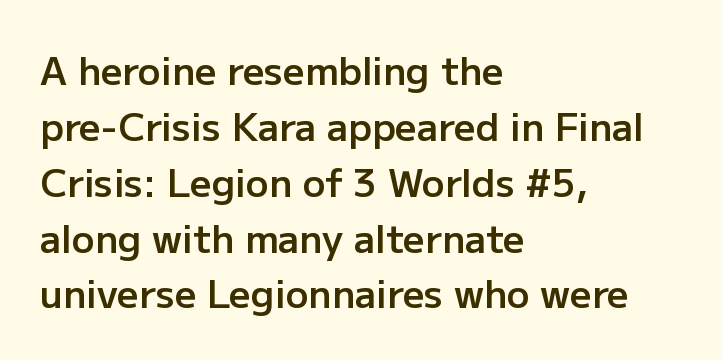
The image shows 38 px semibold sans-serif type, upright; set left-aligned, normal line spacing (1.47x), normal letter spacing, not underlined; low stroke contrast and a medium x-height.
